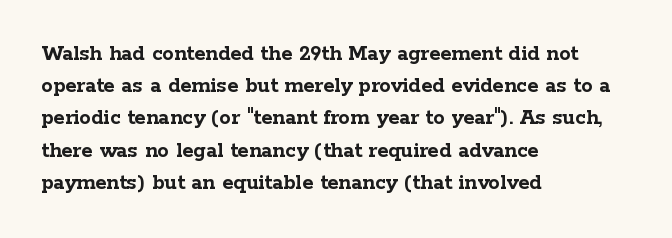
{"italic": "no", "bold": "yes", "underline": "no", "align": "left", "line_spacing": "normal", "line_spacing_ratio": 1.4, "letter_spacing": "normal", "letter_spacing_em": 0.0, "glyph_px": 23}
